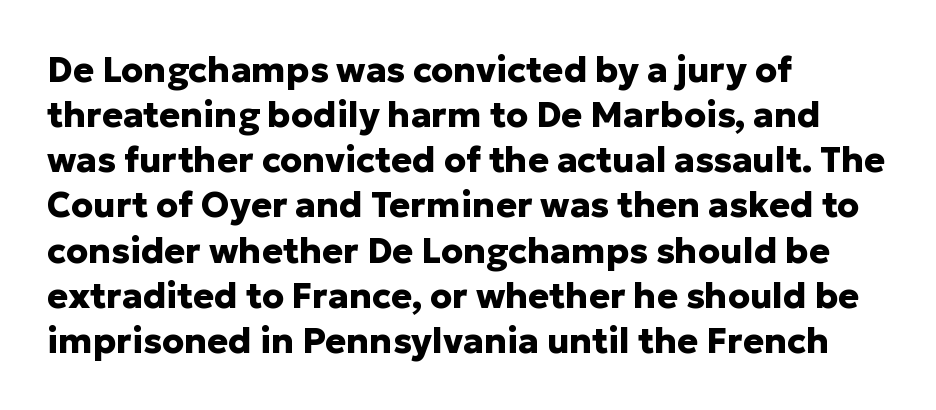
Q: Is the text bold? A: Yes.
Q: Is the text italic (slanted)? A: No, it is upright.
Q: Is the typeface a serif or a sans-serif typeface? A: Sans-serif.
Q: Is the text underlined? A: No.
Q: How is the paragraph aligned? A: Left-aligned.
Q: Is the spacing between letters normal or unusually wide? A: Normal.
Q: Is the spacing between lines tight, normal or loose? A: Normal.
Q: Width (condensed, normal, or wide)? A: Normal.
Q: Stroke contrast? A: Low.
Q: x-height? A: Medium.
Q: Monospaced? A: No.
